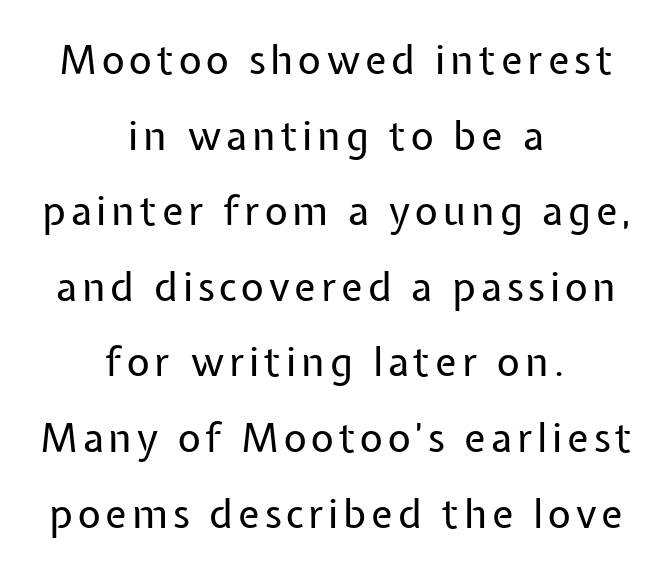
Q: Is the text bold? A: No.
Q: Is the text italic (slanted)? A: No, it is upright.
Q: Is the typeface a serif or a sans-serif typeface? A: Sans-serif.
Q: Is the text underlined? A: No.
Q: How is the paragraph aligned? A: Centered.
Q: Width (condensed, normal, or wide)? A: Normal.
Q: Stroke contrast? A: Low.
Q: x-height? A: Medium.
Q: Monospaced? A: No.
